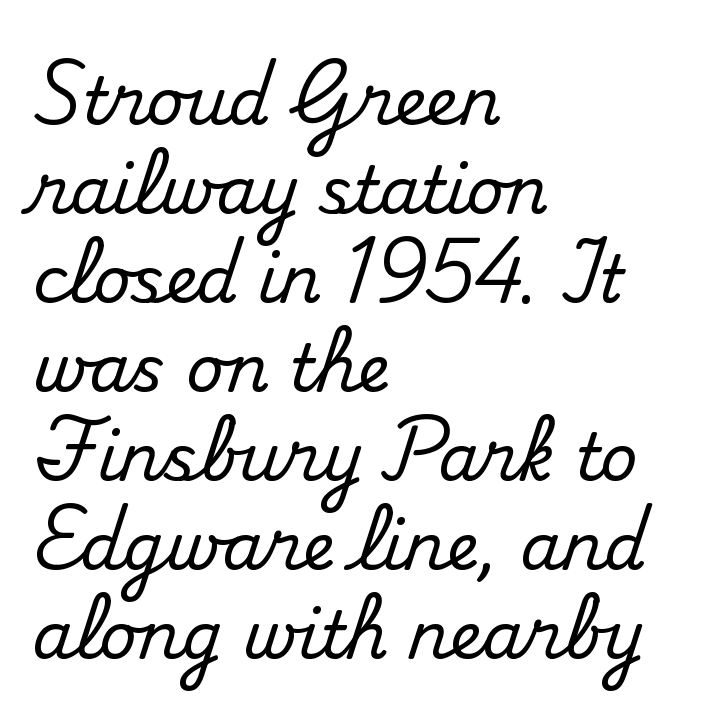
{"serif": "yes", "width": "normal", "stroke_contrast": "medium", "x_height": "small", "monospaced": "no", "underline": "no", "align": "left", "line_spacing": "normal", "line_spacing_ratio": 1.37, "letter_spacing": "normal", "letter_spacing_em": 0.0, "glyph_px": 65}
